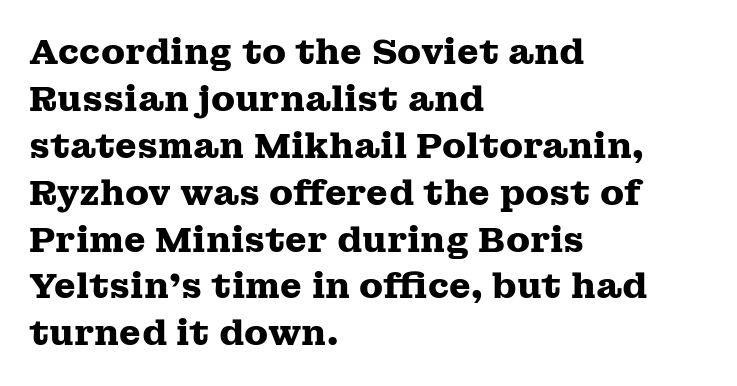
Q: Is the text bold? A: Yes.
Q: Is the text italic (slanted)? A: No, it is upright.
Q: Is the typeface a serif or a sans-serif typeface? A: Serif.
Q: Is the text underlined? A: No.
Q: How is the paragraph aligned? A: Left-aligned.
Q: Is the spacing between letters normal or unusually wide? A: Normal.
Q: Is the spacing between lines tight, normal or loose? A: Normal.
Q: Width (condensed, normal, or wide)? A: Wide.
Q: Stroke contrast? A: Medium.
Q: x-height? A: Medium.
Q: Monospaced? A: No.
